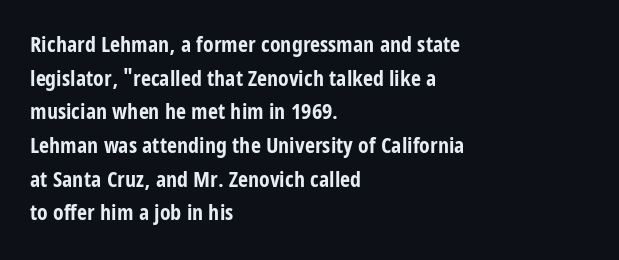
Q: Is the text bold? A: Yes.
Q: Is the text italic (slanted)? A: No, it is upright.
Q: Is the text underlined? A: No.
Q: How is the paragraph aligned? A: Left-aligned.
Q: Is the spacing between letters normal or unusually wide? A: Normal.
Q: Is the spacing between lines tight, normal or loose? A: Normal.
